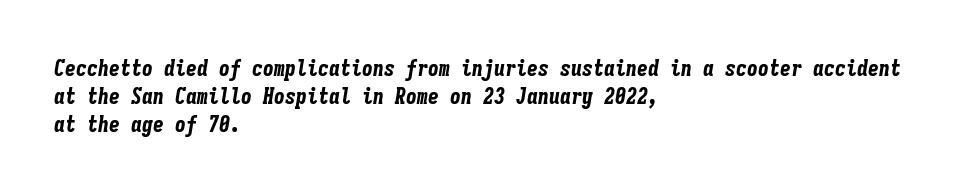
{"italic": "yes", "lean": "right", "slant_degrees": 9, "bold": "yes", "underline": "no", "align": "left", "line_spacing": "normal", "line_spacing_ratio": 1.28, "letter_spacing": "normal", "letter_spacing_em": 0.0, "glyph_px": 22}
